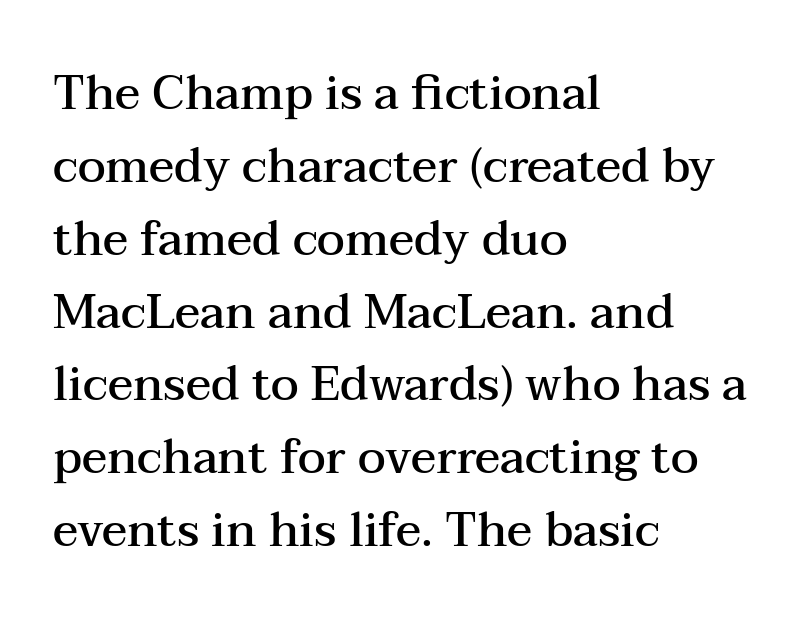
The ragged edge is on the right, which tells us the setting is flush left. The face used here is a semibold: visibly heavier than regular, lighter than bold. The characters display serif detailing at their extremities. You could call the tracking neutral — neither tight nor loose. Is there much room between lines? A standard amount, neither cramped nor airy.
